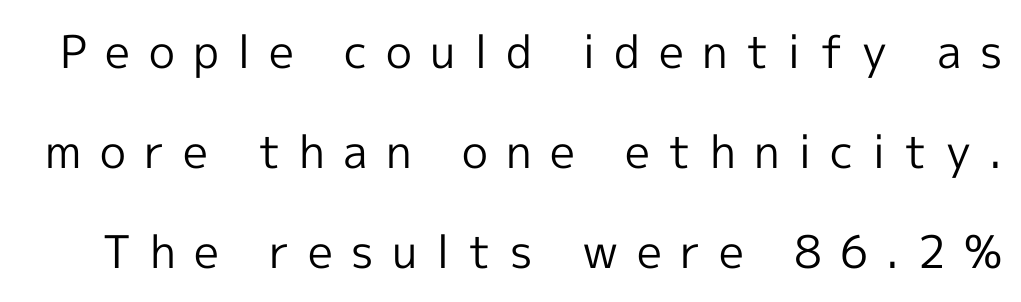
These lines stand farther apart than default settings would place them. The face used here is a sans, in the tradition of grotesques and geometrics. Character widths vary here, with narrow letters taking less room than wide ones. The weight would be labelled regular, book, light, or lighter still. Designer's note — italics off, roman on. The space directly below the letters is spotless.
